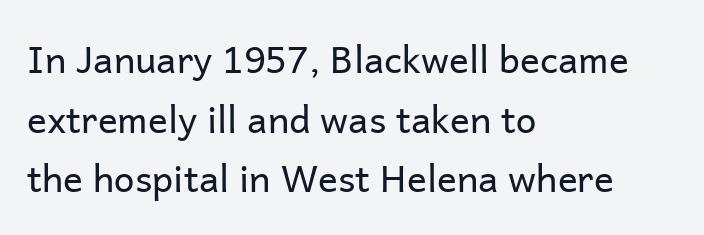
The image shows 37 px regular-weight sans-serif type, upright; set left-aligned, normal line spacing (1.61x), normal letter spacing, not underlined; low stroke contrast and a medium x-height.
